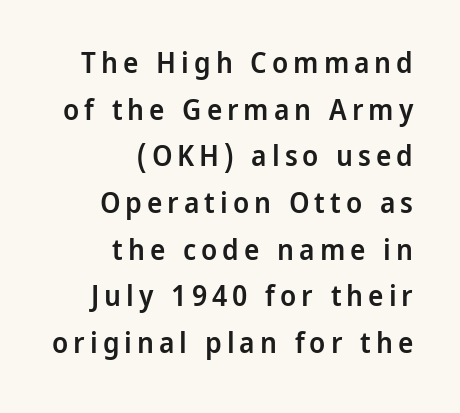
Q: Is the text bold? A: Semi-bold.
Q: Is the text italic (slanted)? A: No, it is upright.
Q: Is the typeface a serif or a sans-serif typeface? A: Sans-serif.
Q: Is the text underlined? A: No.
Q: How is the paragraph aligned? A: Right-aligned.
Q: Is the spacing between lines tight, normal or loose? A: Normal.
Q: Width (condensed, normal, or wide)? A: Normal.
Q: Stroke contrast? A: Low.
Q: x-height? A: Medium.
Q: Monospaced? A: No.
